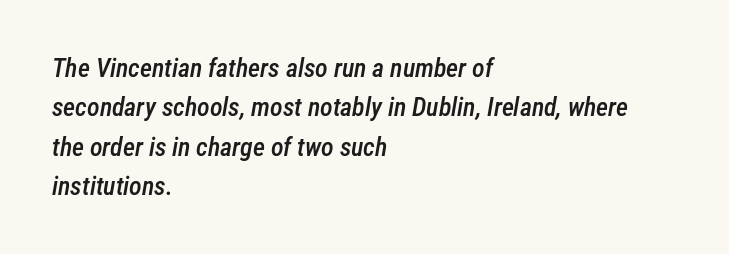
The image shows 26 px text type, italic (leaning right); set left-aligned, normal line spacing (1.51x), normal letter spacing, not underlined.
